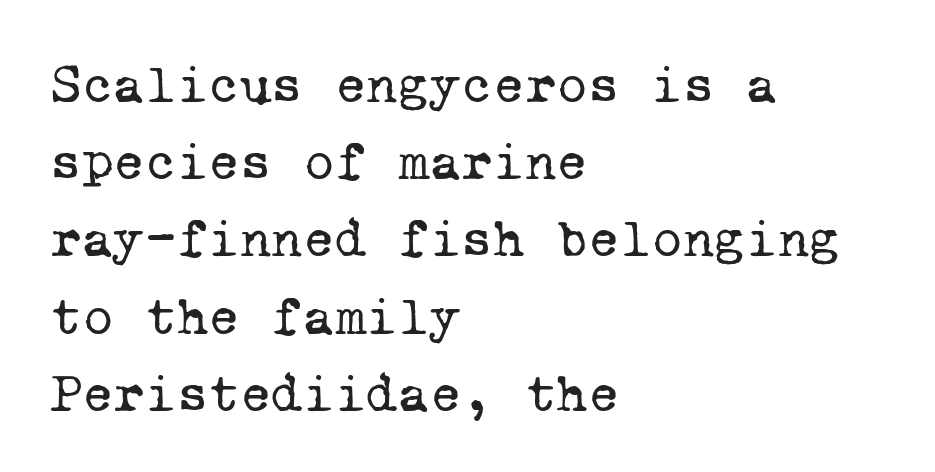
Stroke terminals: seriffed. Summary of vertical rhythm: regular, with standard interline spacing. Has an underline been added? It has not. Counters stay open thanks to moderate or lighter strokes.
